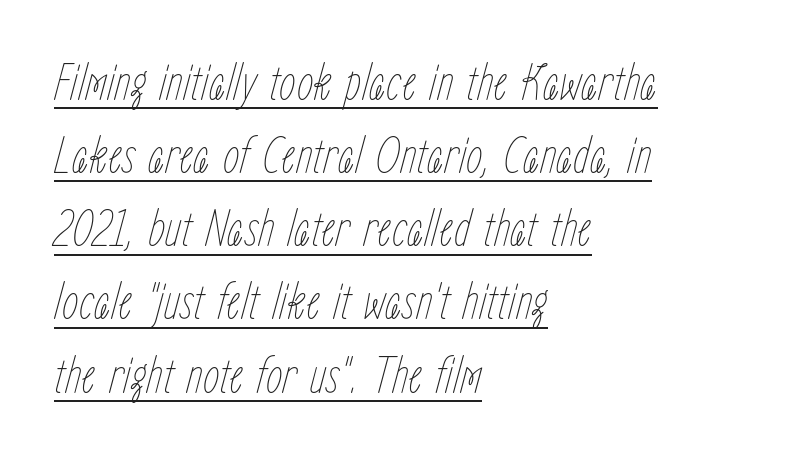
Standard letterfit; no display-style spreading of the glyphs. The passage shown is typed in a proportional face where columns would drift. Horizontally, the lines are justified to the leading edge only. A baseline rule has been typeset under these characters. These lines were composed using italics.
